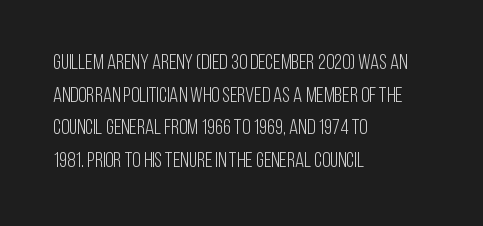
The axis of the letterforms is exactly vertical. Here the glyphs are tracked normally, forming tight word shapes. Descenders hang freely into open space. Line beginnings align vertically; line endings do not. The rows are spaced the way most documents space them.
